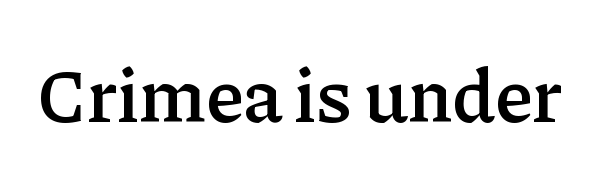
The image shows 76 px semibold serif type, upright; set normal letter spacing, not underlined; low stroke contrast and a medium x-height.
